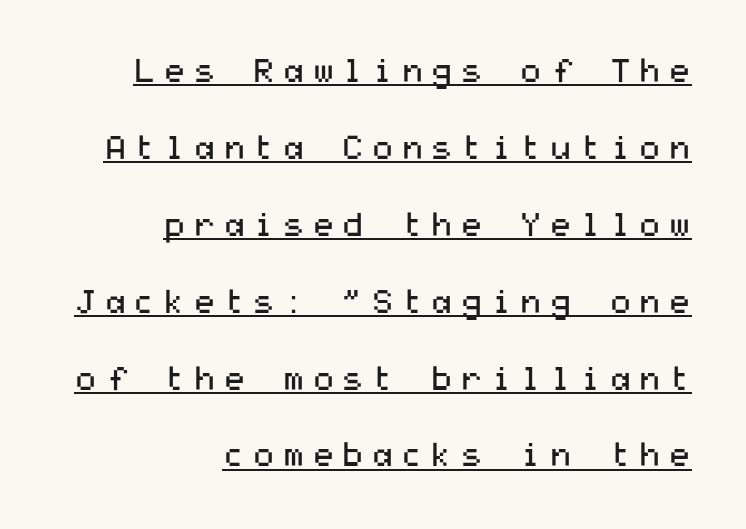
{"serif": "no", "italic": "no", "bold": "no", "weight": "regular", "width": "wide", "stroke_contrast": "medium", "x_height": "medium", "underline": "yes", "align": "right", "line_spacing": "loose", "line_spacing_ratio": 2.33, "letter_spacing": "wide", "letter_spacing_em": 0.2, "glyph_px": 33}
